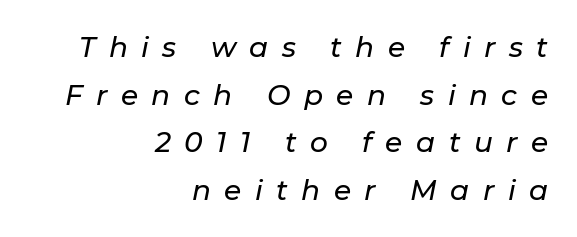
{"italic": "yes", "lean": "right", "slant_degrees": 11, "width": "normal", "stroke_contrast": "low", "x_height": "medium", "monospaced": "no", "underline": "no", "align": "right", "line_spacing": "normal", "line_spacing_ratio": 1.7, "letter_spacing": "wide", "letter_spacing_em": 0.48, "glyph_px": 28}
